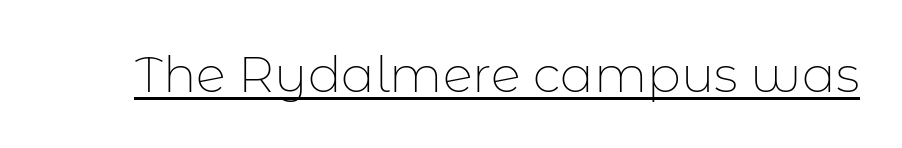
Vertical stems look standard width or narrower in stroke. The face used here is rendered with its standard letterfit. Varying glyph widths throughout — classic text-font behaviour. Characters remain perfectly vertical along every line. These characters rest on top of a visible drawn line.
